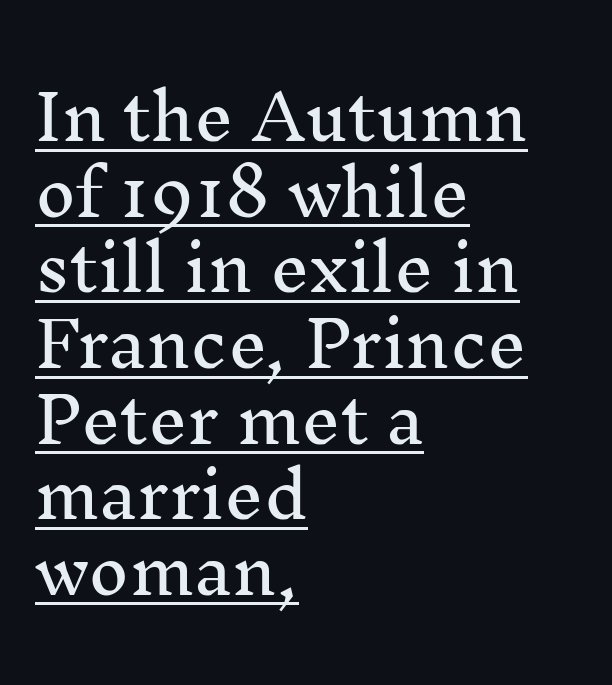
{"serif": "yes", "italic": "no", "width": "normal", "stroke_contrast": "medium", "x_height": "medium", "monospaced": "no", "underline": "yes", "align": "left", "line_spacing_ratio": 1.22, "letter_spacing": "normal", "letter_spacing_em": 0.0, "glyph_px": 62}
